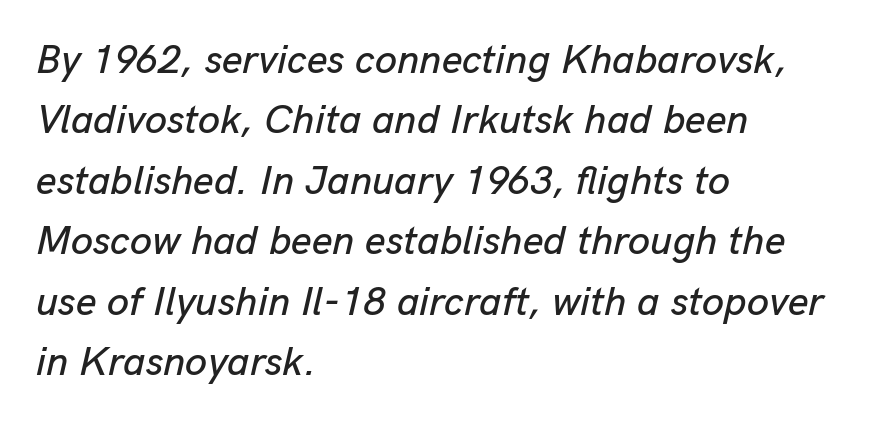
Where is the straight margin? On the left. The horizontal fit of the characters is conventional and even. Nobody drew a line under any word here. The letters are slanted; this is an italic face. Proportional: the letters do not fall into vertical columns.
